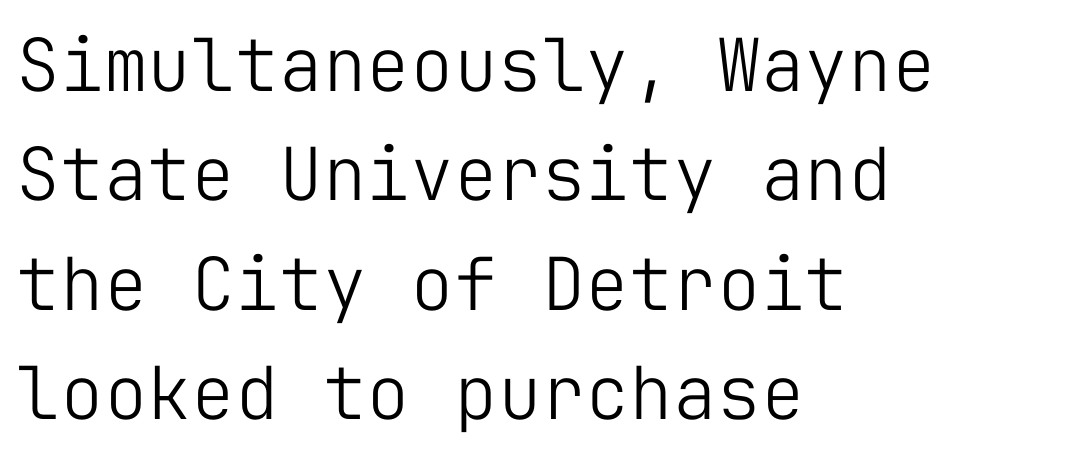
Q: Is the text bold? A: No.
Q: Is the text italic (slanted)? A: No, it is upright.
Q: Is the typeface a serif or a sans-serif typeface? A: Sans-serif.
Q: Is the text underlined? A: No.
Q: How is the paragraph aligned? A: Left-aligned.
Q: Is the spacing between letters normal or unusually wide? A: Normal.
Q: Is the spacing between lines tight, normal or loose? A: Normal.
Q: Width (condensed, normal, or wide)? A: Normal.
Q: Stroke contrast? A: Low.
Q: x-height? A: Medium.
Q: Monospaced? A: Yes.
